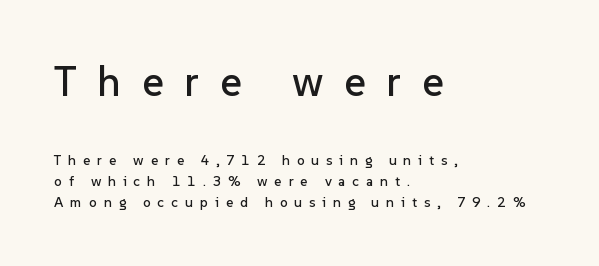
These lines are set flush left with a ragged right edge. Caption: expanded tracking, letters set apart. The lettering stays uniformly vertical, giving the passage a roman look. Unlike a traditional serif, this face leaves its strokes unadorned. Decoration check: the copy has no underline. Character widths vary here, with narrow letters taking less room than wide ones.
